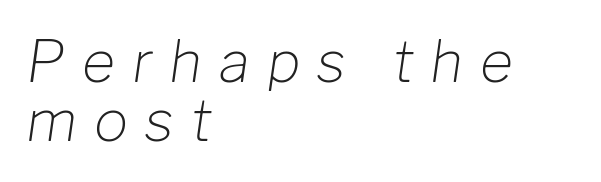
Q: Is the text bold? A: No.
Q: Is the text italic (slanted)? A: Yes, it leans right by about 8 degrees.
Q: Is the text underlined? A: No.
Q: How is the paragraph aligned? A: Left-aligned.
Q: Is the spacing between letters normal or unusually wide? A: Unusually wide.
Q: Is the spacing between lines tight, normal or loose? A: Tight.
Q: Width (condensed, normal, or wide)? A: Normal.
Q: Stroke contrast? A: Low.
Q: x-height? A: Medium.
Q: Monospaced? A: No.
